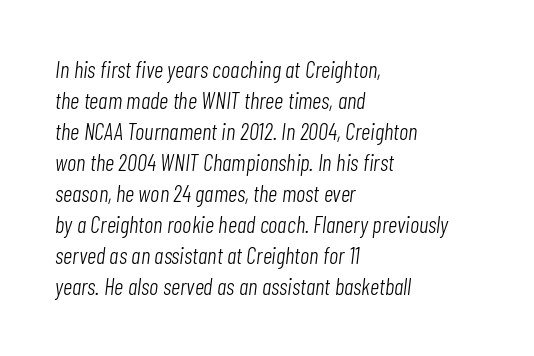
A clean baseline with only descenders dipping below it. Does extra space separate the letters? No, they use regular spacing. The characters are drawn with everyday or finer stroke widths. Tall strokes in this sample are angled rather than plumb. Line beginnings align vertically; line endings do not. Each new line begins a customary step beneath the previous one.
